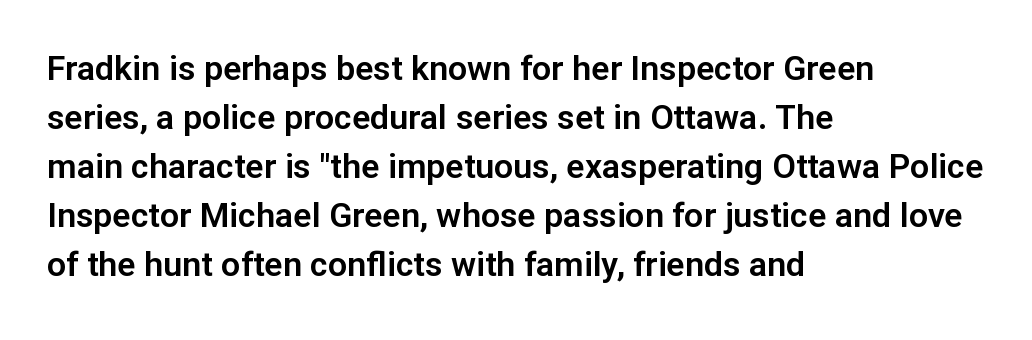
The area under the type is left untouched. Spacing verdict: proportional, widths tailored to each character. These lines are set flush left with a ragged right edge. Grotesque or geometric, the face here clearly has no serifs. Ascenders rise straight up at ninety degrees. Does the leading feel generous? No, just average.
